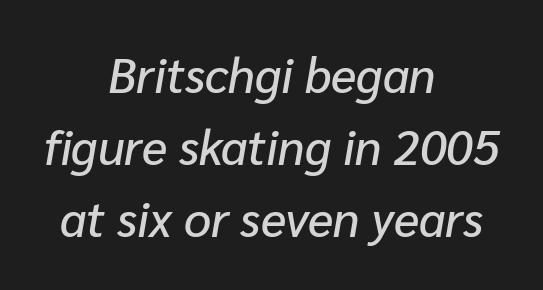
{"italic": "yes", "lean": "right", "slant_degrees": 10, "width": "normal", "stroke_contrast": "low", "x_height": "medium", "monospaced": "no", "underline": "no", "align": "center", "line_spacing": "normal", "line_spacing_ratio": 1.5, "letter_spacing": "normal", "letter_spacing_em": 0.0, "glyph_px": 48}
